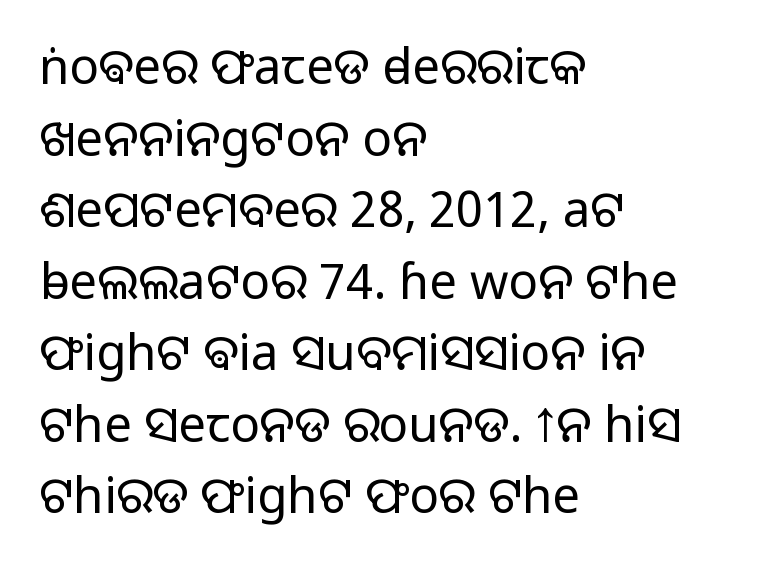
Q: Is the text bold? A: No.
Q: Is the text italic (slanted)? A: No, it is upright.
Q: Is the typeface a serif or a sans-serif typeface? A: Sans-serif.
Q: Is the text underlined? A: No.
Q: How is the paragraph aligned? A: Left-aligned.
Q: Is the spacing between letters normal or unusually wide? A: Normal.
Q: Is the spacing between lines tight, normal or loose? A: Normal.
Q: Width (condensed, normal, or wide)? A: Normal.
Q: Stroke contrast? A: Low.
Q: x-height? A: Medium.
Q: Monospaced? A: No.
